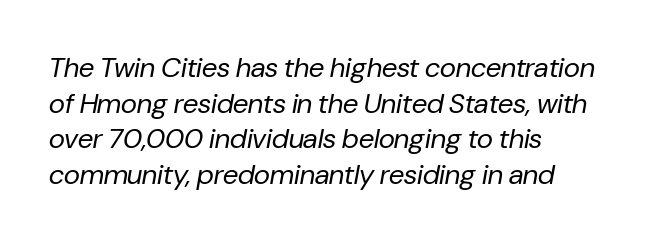
Quick note: italic. The specimen omits any rule beneath the text block's lines. The ragged edge is on the right, which tells us the setting is flush left. Glyph-to-glyph distance matches everyday printed text. These lines are rendered in a variable-pitch font.
